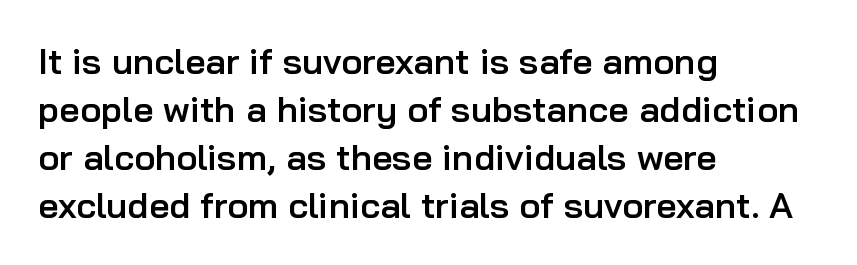
Q: Is the text bold? A: Semi-bold.
Q: Is the text italic (slanted)? A: No, it is upright.
Q: Is the typeface a serif or a sans-serif typeface? A: Sans-serif.
Q: Is the text underlined? A: No.
Q: How is the paragraph aligned? A: Left-aligned.
Q: Is the spacing between letters normal or unusually wide? A: Normal.
Q: Is the spacing between lines tight, normal or loose? A: Normal.
Q: Width (condensed, normal, or wide)? A: Normal.
Q: Stroke contrast? A: Low.
Q: x-height? A: Medium.
Q: Monospaced? A: No.
